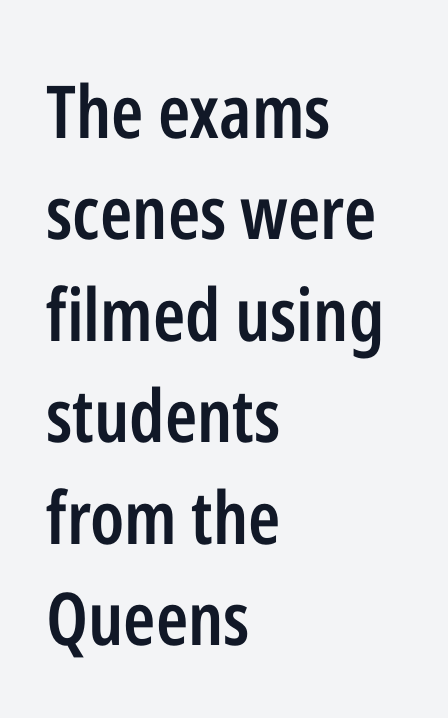
The image shows 73 px semibold, condensed sans-serif type, upright; set left-aligned, normal line spacing (1.39x), normal letter spacing, not underlined; low stroke contrast and a medium x-height.
